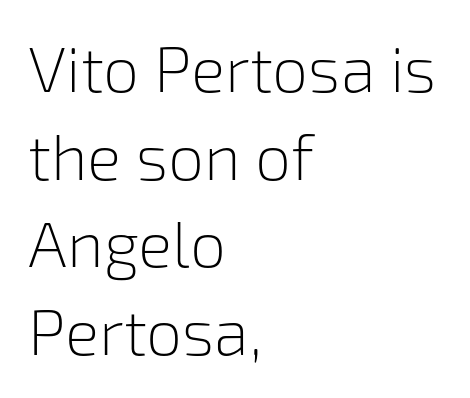
Q: Is the text bold? A: No.
Q: Is the text italic (slanted)? A: No, it is upright.
Q: Is the typeface a serif or a sans-serif typeface? A: Sans-serif.
Q: Is the text underlined? A: No.
Q: How is the paragraph aligned? A: Left-aligned.
Q: Is the spacing between letters normal or unusually wide? A: Normal.
Q: Is the spacing between lines tight, normal or loose? A: Normal.
Q: Width (condensed, normal, or wide)? A: Normal.
Q: Stroke contrast? A: Low.
Q: x-height? A: Medium.
Q: Monospaced? A: No.
